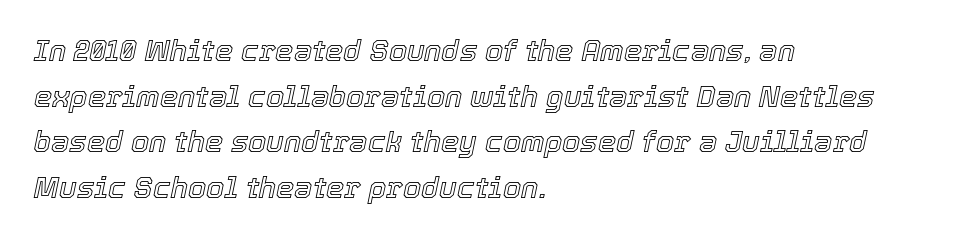
The image shows 29 px text type, italic (leaning right); set left-aligned, normal line spacing (1.57x), normal letter spacing, not underlined; a medium x-height.
